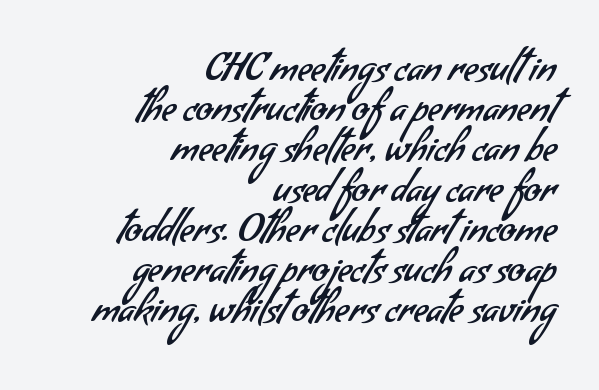
Leftover space on each line is placed entirely before the opening word. These glyphs show unthickened strokes, regular width or finer. The rendering shows plain stroke endings on the letterforms — a sans-serif design. The rendering uses natural spacing where letterforms have individual widths. Is there much room between lines? No — they nearly touch.
